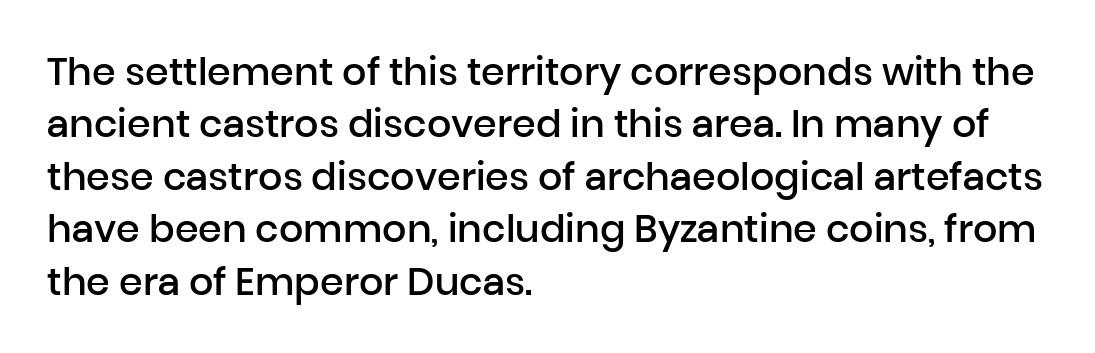
Q: Is the text bold? A: Semi-bold.
Q: Is the text italic (slanted)? A: No, it is upright.
Q: Is the typeface a serif or a sans-serif typeface? A: Sans-serif.
Q: Is the text underlined? A: No.
Q: How is the paragraph aligned? A: Left-aligned.
Q: Is the spacing between letters normal or unusually wide? A: Normal.
Q: Is the spacing between lines tight, normal or loose? A: Normal.
Q: Width (condensed, normal, or wide)? A: Normal.
Q: Stroke contrast? A: Low.
Q: x-height? A: Medium.
Q: Monospaced? A: No.
